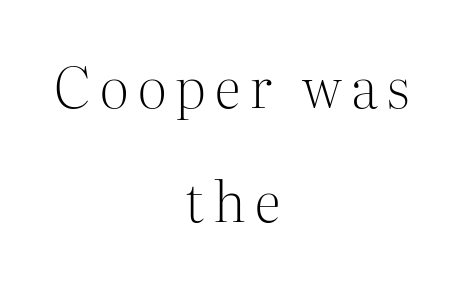
{"serif": "yes", "italic": "no", "bold": "no", "weight": "light", "width": "normal", "stroke_contrast": "medium", "x_height": "medium", "monospaced": "no", "underline": "no", "align": "center", "line_spacing": "loose", "line_spacing_ratio": 2.08, "glyph_px": 55}
